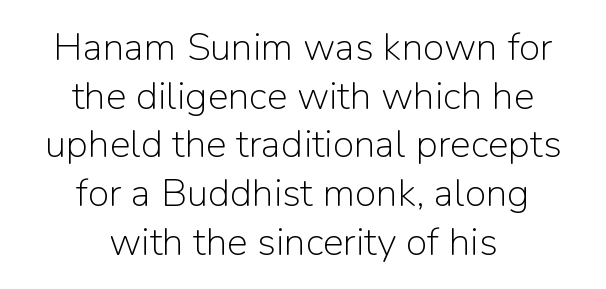
{"serif": "no", "italic": "no", "bold": "no", "weight": "light", "width": "normal", "stroke_contrast": "low", "x_height": "medium", "monospaced": "no", "underline": "no", "align": "center", "line_spacing": "normal", "line_spacing_ratio": 1.25, "letter_spacing": "normal", "letter_spacing_em": 0.0, "glyph_px": 39}
